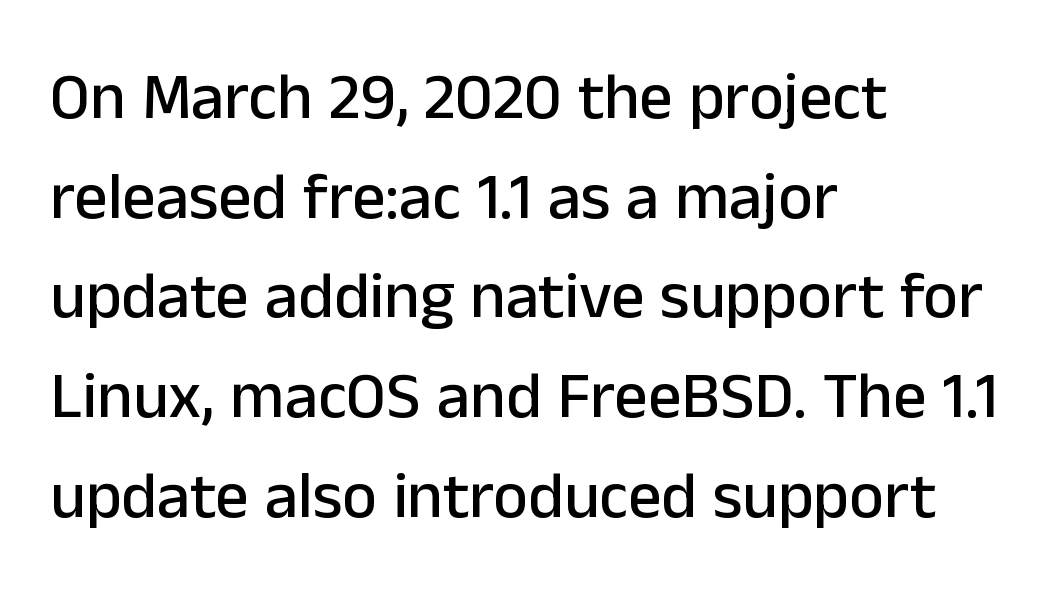
Q: Is the text italic (slanted)? A: No, it is upright.
Q: Is the typeface a serif or a sans-serif typeface? A: Sans-serif.
Q: Is the text underlined? A: No.
Q: How is the paragraph aligned? A: Left-aligned.
Q: Is the spacing between letters normal or unusually wide? A: Normal.
Q: Is the spacing between lines tight, normal or loose? A: Normal.
Q: Width (condensed, normal, or wide)? A: Normal.
Q: Stroke contrast? A: Low.
Q: x-height? A: Medium.
Q: Monospaced? A: No.
